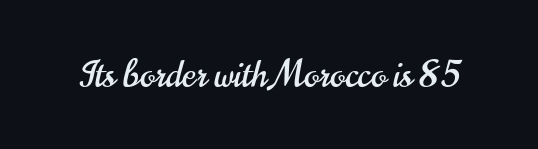
The image shows 36 px condensed sans-serif type; set normal letter spacing, not underlined; high stroke contrast and a small x-height.
